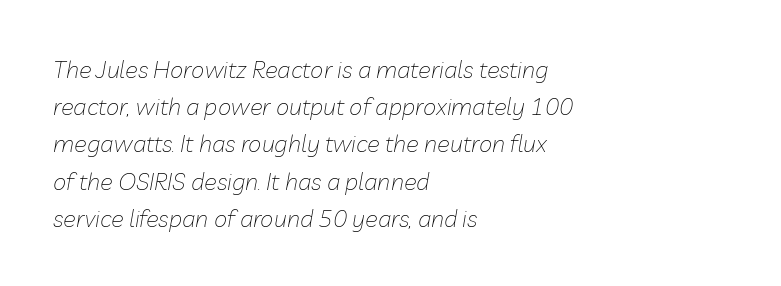
The image shows 24 px text type, italic (leaning right); set left-aligned, normal line spacing (1.55x), normal letter spacing, not underlined.
